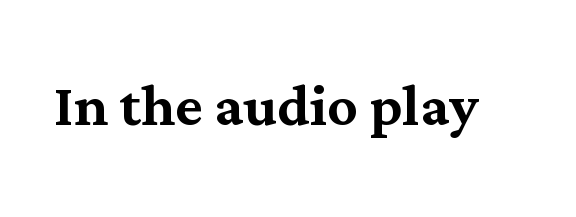
{"serif": "yes", "italic": "no", "width": "normal", "stroke_contrast": "medium", "x_height": "medium", "monospaced": "no", "underline": "no", "letter_spacing": "normal", "letter_spacing_em": 0.0, "glyph_px": 75}
